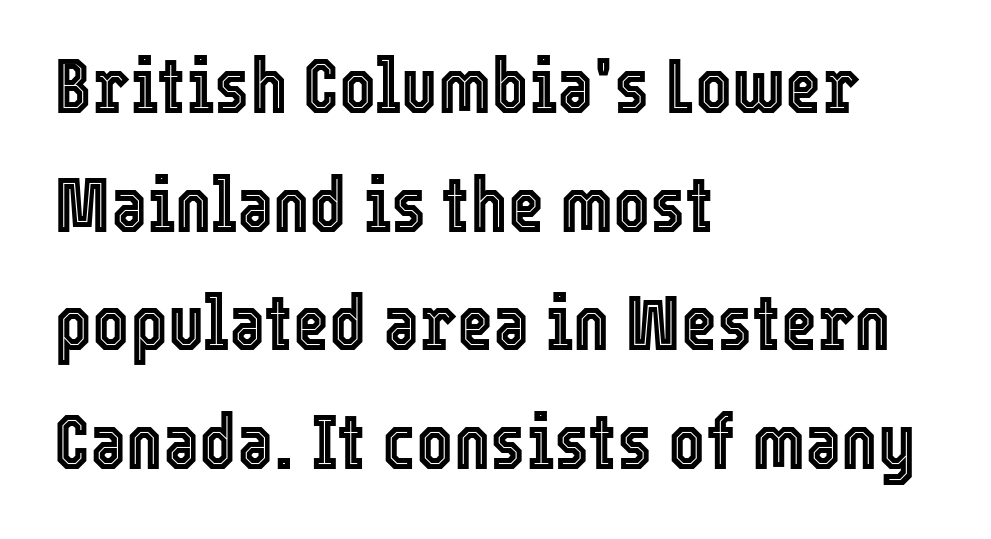
{"italic": "no", "width": "condensed", "x_height": "medium", "monospaced": "no", "underline": "no", "align": "left", "line_spacing": "normal", "line_spacing_ratio": 1.52, "letter_spacing": "normal", "letter_spacing_em": 0.0, "glyph_px": 78}
